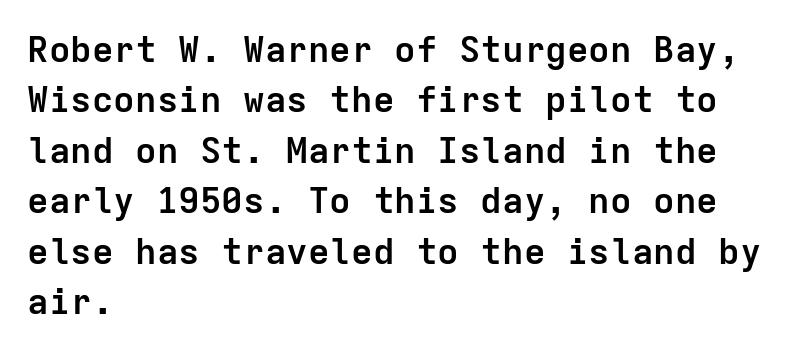
Q: Is the text bold? A: Yes.
Q: Is the text italic (slanted)? A: No, it is upright.
Q: Is the typeface a serif or a sans-serif typeface? A: Sans-serif.
Q: Is the text underlined? A: No.
Q: How is the paragraph aligned? A: Left-aligned.
Q: Is the spacing between letters normal or unusually wide? A: Normal.
Q: Is the spacing between lines tight, normal or loose? A: Normal.
Q: Width (condensed, normal, or wide)? A: Normal.
Q: Stroke contrast? A: Low.
Q: x-height? A: Medium.
Q: Monospaced? A: Yes.
